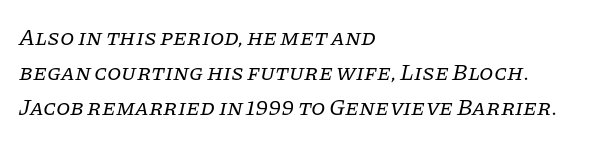
{"italic": "yes", "lean": "right", "slant_degrees": 11, "bold": "no", "underline": "no", "align": "left", "line_spacing": "normal", "line_spacing_ratio": 1.52, "letter_spacing": "normal", "letter_spacing_em": 0.0, "glyph_px": 23}
